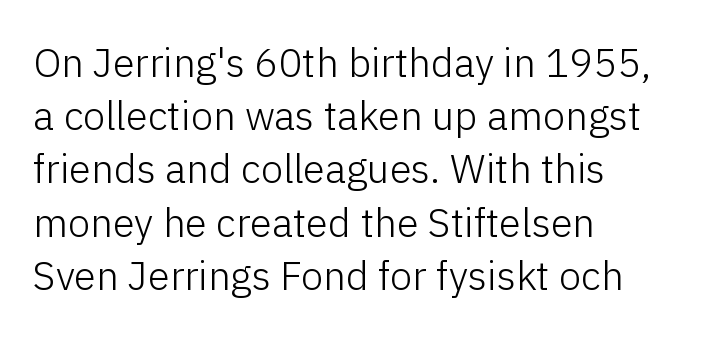
The image shows 40 px light sans-serif type, upright; set left-aligned, normal line spacing (1.33x), normal letter spacing, not underlined; low stroke contrast and a medium x-height.
